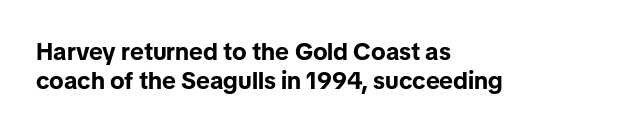
{"italic": "no", "bold": "yes", "underline": "no", "align": "left", "line_spacing_ratio": 1.21, "letter_spacing": "normal", "letter_spacing_em": 0.0, "glyph_px": 24}
